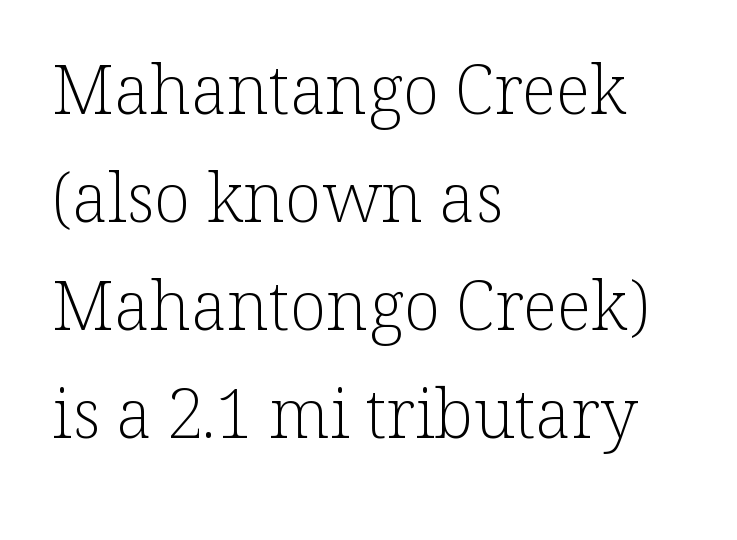
{"serif": "yes", "italic": "no", "bold": "no", "weight": "light", "width": "normal", "stroke_contrast": "low", "x_height": "medium", "monospaced": "no", "underline": "no", "align": "left", "line_spacing": "normal", "line_spacing_ratio": 1.59, "letter_spacing": "normal", "letter_spacing_em": 0.0, "glyph_px": 68}
